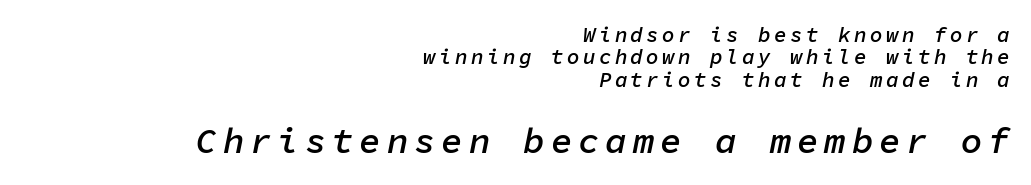
The image shows 36 px semibold type, italic (leaning right), monospaced; set right-aligned, tight line spacing (1.07x), not underlined; the second (bottom) block is 1.71x larger; low stroke contrast and a medium x-height.
